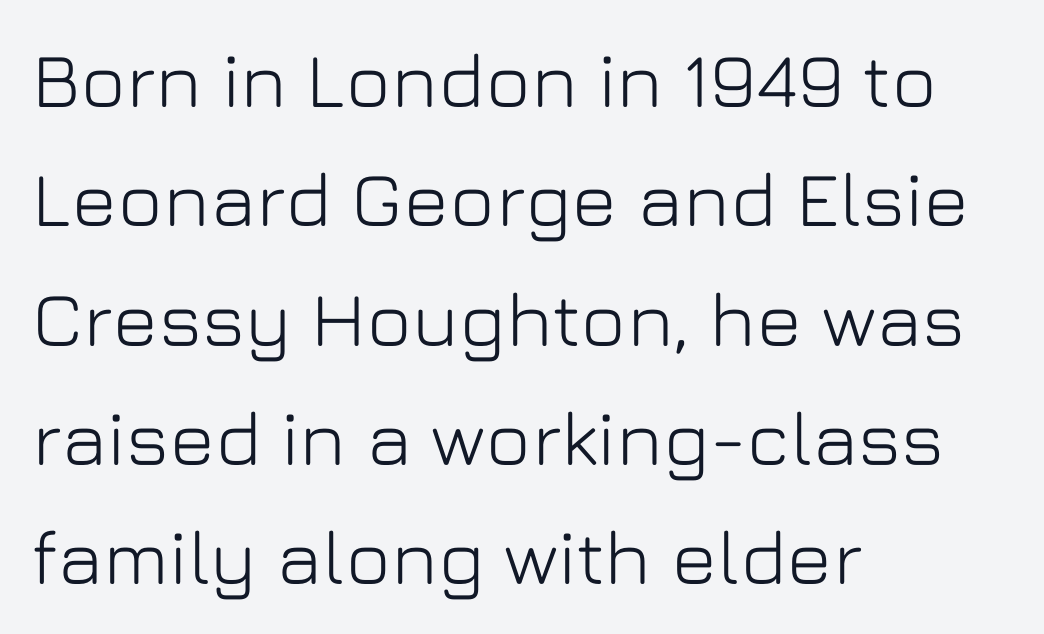
The image shows 77 px sans-serif type, upright; set left-aligned, normal line spacing (1.55x), normal letter spacing, not underlined; low stroke contrast and a medium x-height.
